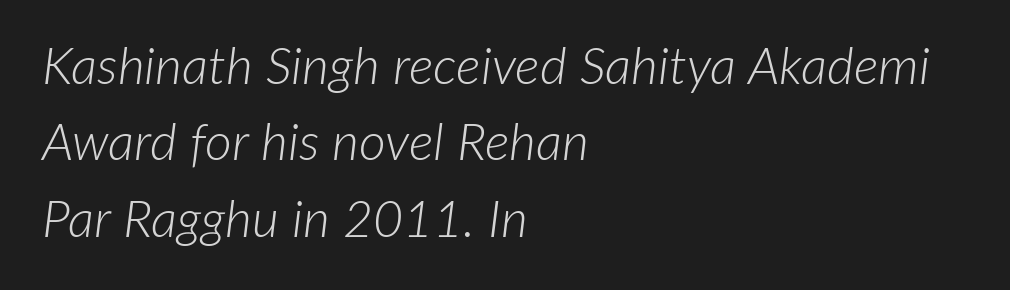
Q: Is the text bold? A: No.
Q: Is the text italic (slanted)? A: Yes, it leans right by about 7 degrees.
Q: Is the text underlined? A: No.
Q: How is the paragraph aligned? A: Left-aligned.
Q: Is the spacing between letters normal or unusually wide? A: Normal.
Q: Is the spacing between lines tight, normal or loose? A: Normal.
Q: Width (condensed, normal, or wide)? A: Normal.
Q: Stroke contrast? A: Low.
Q: x-height? A: Medium.
Q: Monospaced? A: No.
